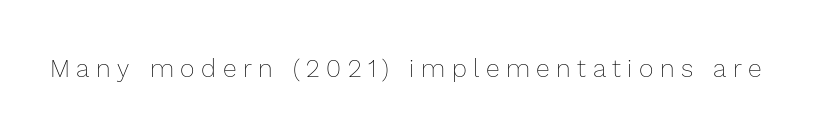
Descender tails drop into unmarked territory. How are the letters spaced? Widely, with obvious added tracking. Heaviness? Minimal to ordinary, like unemphasized prose. These lines were composed using upright roman letters.
